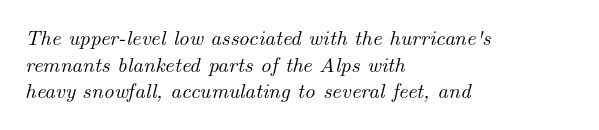
Summary of vertical rhythm: regular, with standard interline spacing. Glyph-to-glyph distance matches everyday printed text. Any mark beneath the type? The region is blank. The face used here has a pronounced slope to its letters. Notice how the passage keeps a crisp vertical edge on the left only.
